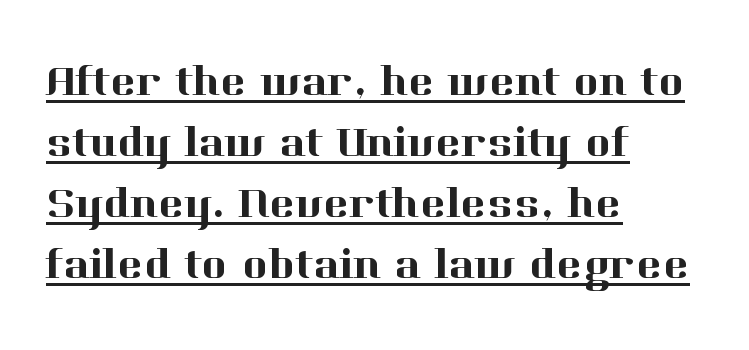
The face used here is seriffed, in the tradition of book romans. The axis of the letterforms is exactly vertical. The line-height multiplier appears to be the usual default. These lines keep a tight, regular rhythm from letter to letter. Each line starts at the same left margin while the right side varies.
